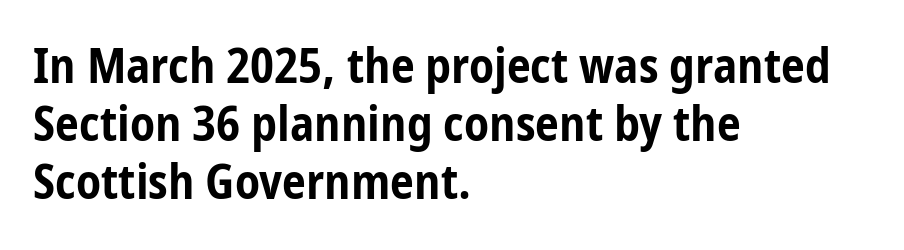
The image shows 48 px bold, condensed sans-serif type, upright; set left-aligned, line spacing 1.21x, normal letter spacing, not underlined; low stroke contrast and a medium x-height.
